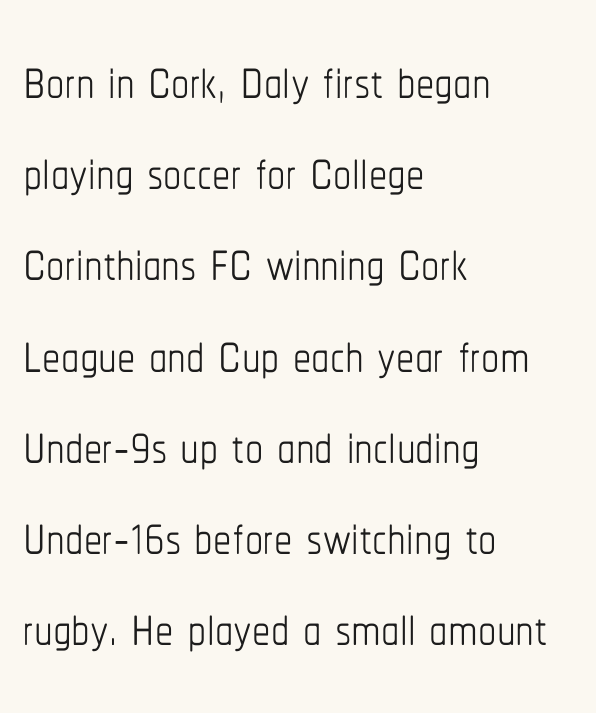
The image shows 73 px thin, condensed type, upright; set left-aligned, normal line spacing (1.25x), normal letter spacing, not underlined; low stroke contrast and a medium x-height.
